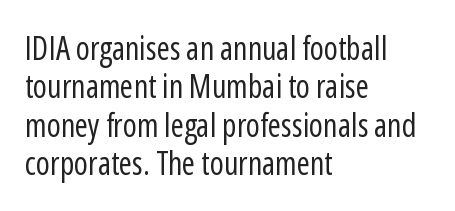
The glyphs in this specimen are sans serif. Do the characters align in a grid? No, the font is proportional. Type without underlining. Each stroke keeps to a modest, everyday thickness or less. Glyph-to-glyph distance matches everyday printed text. Ordinary non-slanted type is in use.
